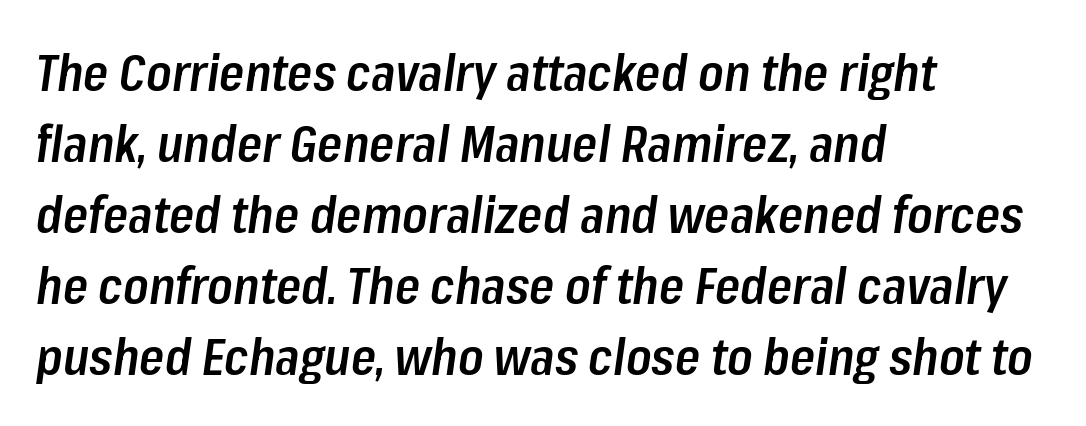
The image shows 51 px semibold, condensed type, italic (leaning right); set left-aligned, normal line spacing (1.39x), normal letter spacing, not underlined; low stroke contrast and a medium x-height.
